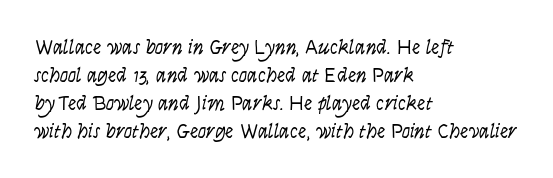
Q: Is the text bold? A: No.
Q: Is the text italic (slanted)? A: Yes.
Q: Is the text underlined? A: No.
Q: How is the paragraph aligned? A: Left-aligned.
Q: Is the spacing between letters normal or unusually wide? A: Normal.
Q: Is the spacing between lines tight, normal or loose? A: Normal.
